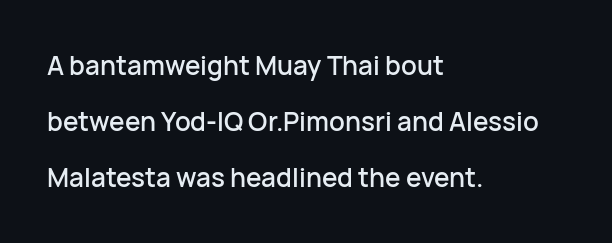
{"italic": "no", "underline": "no", "align": "left", "line_spacing": "loose", "line_spacing_ratio": 2.16, "letter_spacing": "normal", "letter_spacing_em": 0.0, "glyph_px": 26}
